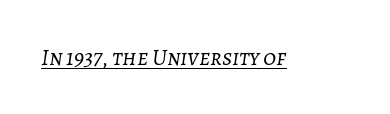
Q: Is the text bold? A: No.
Q: Is the text italic (slanted)? A: Yes, it leans right by about 7 degrees.
Q: Is the text underlined? A: Yes.
Q: Is the spacing between letters normal or unusually wide? A: Normal.
